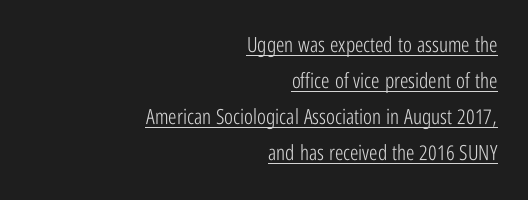
Right-aligned paragraph, ragged on the left. Each stroke keeps to a modest, everyday thickness or less. Standard letterfit; no display-style spreading of the glyphs. The glyphs are accompanied by a horizontal stroke just below them. Do the letters lean? They stand straight.
